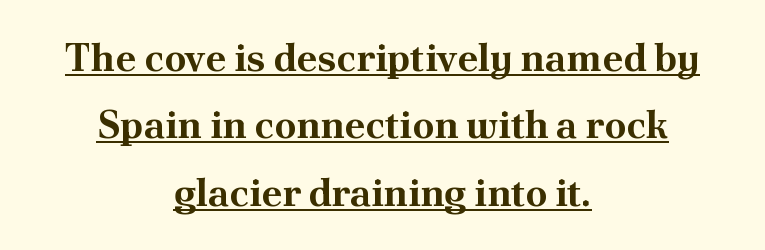
{"serif": "yes", "italic": "no", "bold": "yes", "weight": "bold", "width": "normal", "stroke_contrast": "medium", "x_height": "small", "monospaced": "no", "underline": "yes", "align": "center", "line_spacing_ratio": 1.73, "letter_spacing": "normal", "letter_spacing_em": 0.0, "glyph_px": 39}
